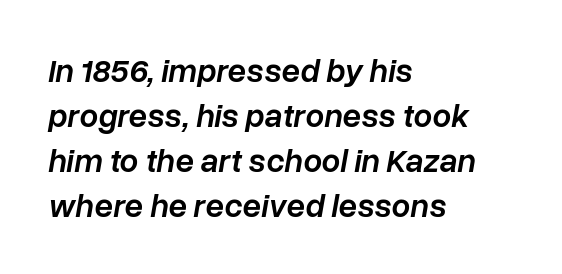
Q: Is the text bold? A: Semi-bold.
Q: Is the text italic (slanted)? A: Yes, it leans right by about 10 degrees.
Q: Is the text underlined? A: No.
Q: How is the paragraph aligned? A: Left-aligned.
Q: Is the spacing between letters normal or unusually wide? A: Normal.
Q: Is the spacing between lines tight, normal or loose? A: Normal.
Q: Width (condensed, normal, or wide)? A: Normal.
Q: Stroke contrast? A: Low.
Q: x-height? A: Medium.
Q: Monospaced? A: No.
